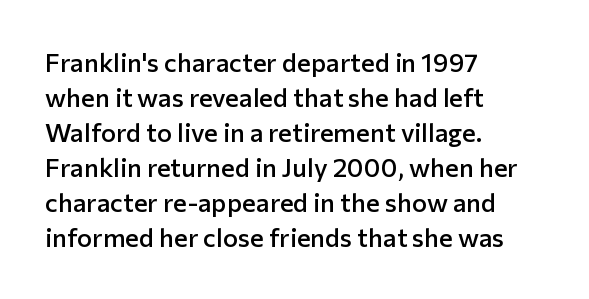
Tracking here is standard; glyphs follow each other at the usual distance. Posture: vertical. This block has exactly the height ordinary leading produces. On the weight axis this lands at semibold, roughly 600. Underline: absent. The rag falls on the right side of this text block.
